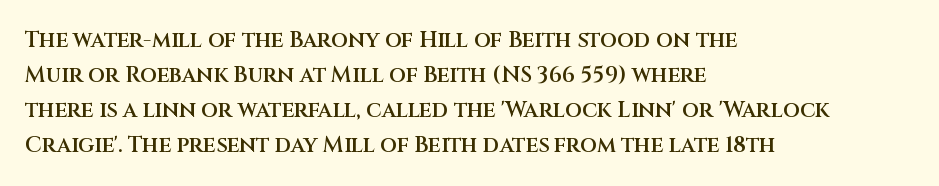
{"italic": "no", "bold": "semi", "underline": "no", "align": "left", "line_spacing": "normal", "line_spacing_ratio": 1.59, "letter_spacing": "normal", "letter_spacing_em": 0.0, "glyph_px": 22}
